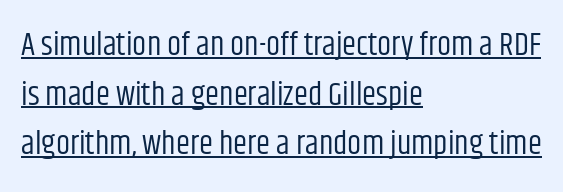
Note the varied advance widths — an 'i' is clearly narrower than an 'm'. Short and long lines alike share a common starting point at left. Caption: lettering with a line underneath. Heft: none added — not bold. Line spacing here is normal. Posture: vertical.
